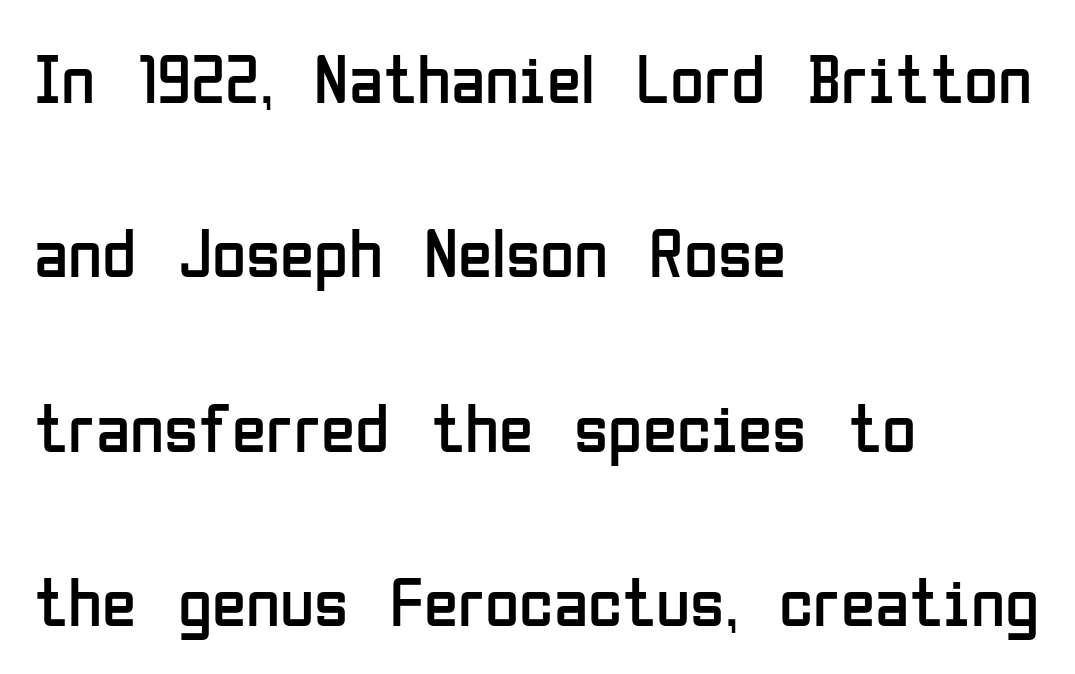
The image shows 70 px regular-weight, condensed sans-serif type, upright; set left-aligned, loose line spacing (2.49x), normal letter spacing, not underlined; low stroke contrast and a medium x-height.
